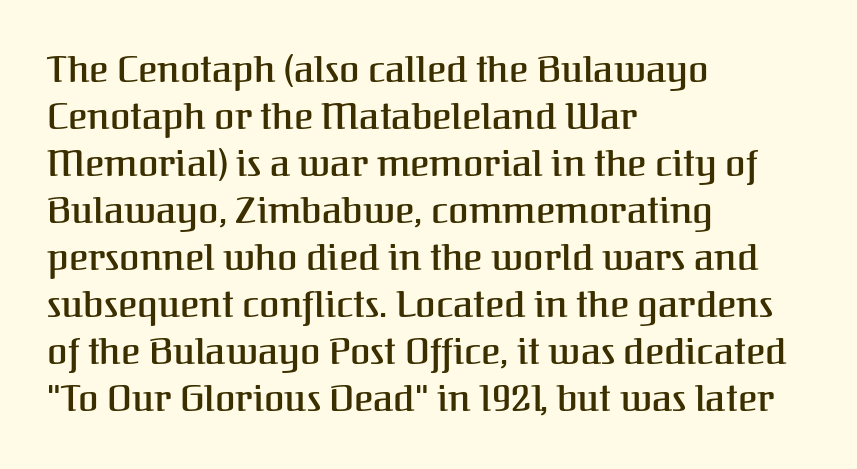
Q: Is the text italic (slanted)? A: No, it is upright.
Q: Is the typeface a serif or a sans-serif typeface? A: Serif.
Q: Is the text underlined? A: No.
Q: How is the paragraph aligned? A: Left-aligned.
Q: Is the spacing between letters normal or unusually wide? A: Normal.
Q: Is the spacing between lines tight, normal or loose? A: Normal.
Q: Width (condensed, normal, or wide)? A: Normal.
Q: Stroke contrast? A: Medium.
Q: x-height? A: Medium.
Q: Monospaced? A: No.
